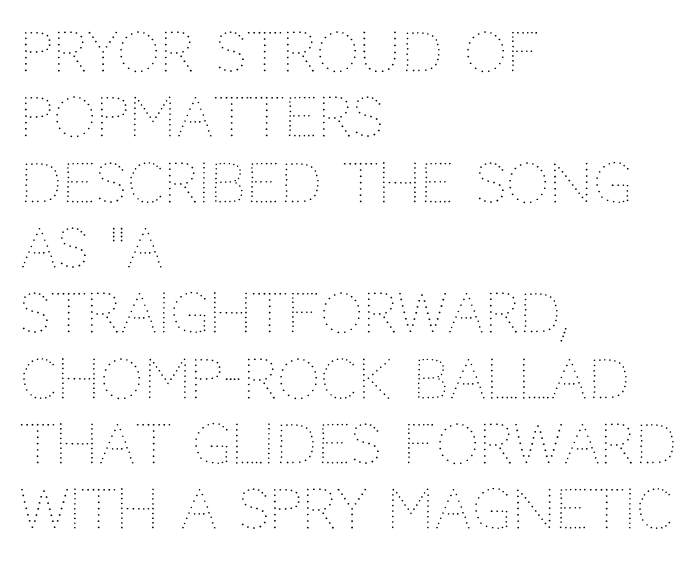
There is no visible air inserted between adjacent glyphs. Proportional: the letters do not fall into vertical columns. The letters stand upright; this is a roman face. The typesetting does not lean heavy: it is not bold.
